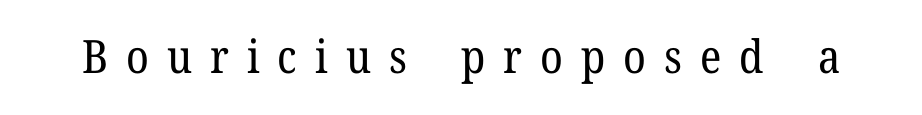
{"serif": "yes", "italic": "no", "bold": "no", "weight": "regular", "width": "normal", "stroke_contrast": "low", "x_height": "medium", "monospaced": "no", "underline": "no", "letter_spacing": "wide", "letter_spacing_em": 0.39, "glyph_px": 46}
